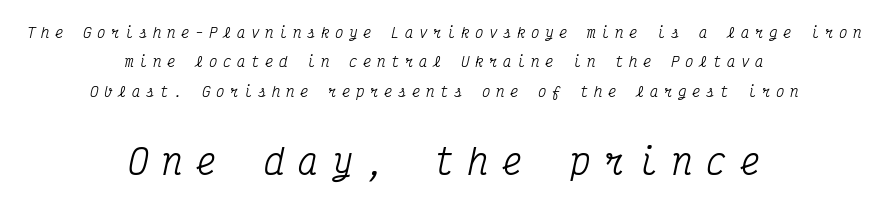
Loose tracking; the words dissolve into strings of separated letters. Horizontally, the lines are justified to the midpoint only. Plain, unruled lines of type. Reading top to bottom, the characters get bigger at the block break.
